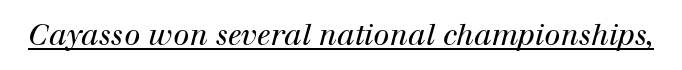
{"serif": "yes", "italic": "yes", "lean": "right", "slant_degrees": 12, "bold": "no", "weight": "regular", "width": "normal", "stroke_contrast": "high", "x_height": "medium", "monospaced": "no", "underline": "yes", "letter_spacing": "normal", "letter_spacing_em": 0.0, "glyph_px": 29}
